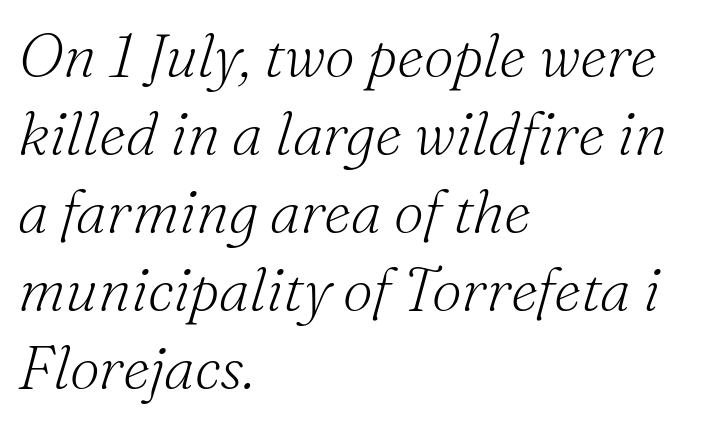
Q: Is the text bold? A: No.
Q: Is the text italic (slanted)? A: Yes, it leans right by about 16 degrees.
Q: Is the typeface a serif or a sans-serif typeface? A: Serif.
Q: Is the text underlined? A: No.
Q: How is the paragraph aligned? A: Left-aligned.
Q: Is the spacing between letters normal or unusually wide? A: Normal.
Q: Is the spacing between lines tight, normal or loose? A: Normal.
Q: Width (condensed, normal, or wide)? A: Normal.
Q: Stroke contrast? A: Medium.
Q: x-height? A: Small.
Q: Monospaced? A: No.
